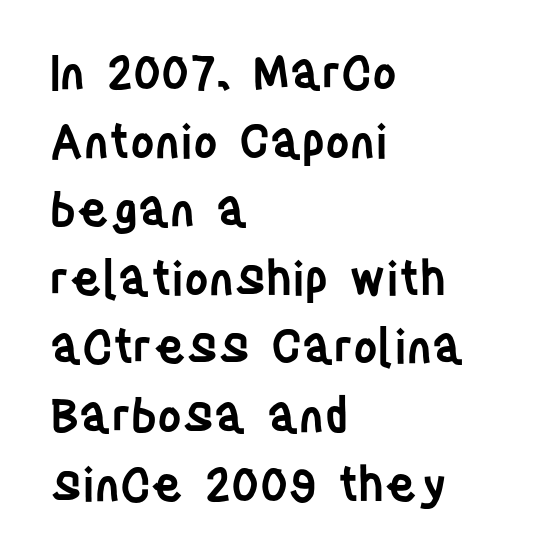
The image shows 47 px semibold, condensed sans-serif type, upright; set left-aligned, normal line spacing (1.46x), normal letter spacing, not underlined; low stroke contrast and a large x-height.
